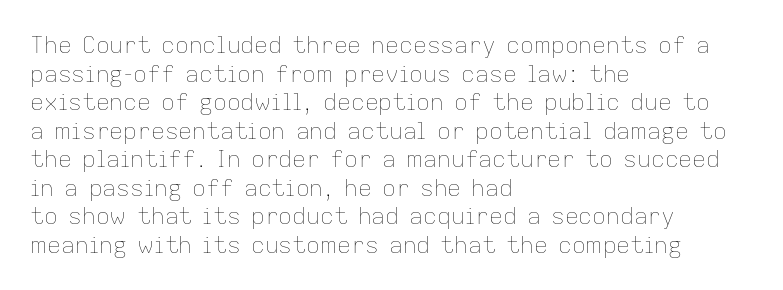
The image shows 23 px text type, upright; set left-aligned, line spacing 1.24x, normal letter spacing, not underlined.
